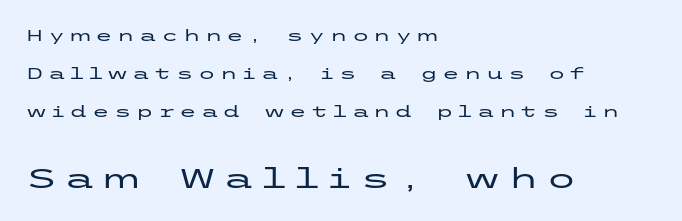
Q: Is the text italic (slanted)? A: No, it is upright.
Q: Is the typeface a serif or a sans-serif typeface? A: Sans-serif.
Q: Is the text underlined? A: No.
Q: How is the paragraph aligned? A: Left-aligned.
Q: Is the spacing between letters normal or unusually wide? A: Unusually wide.
Q: Is the spacing between lines tight, normal or loose? A: Loose.
Q: Which block of text is set in a larger size, the first (top) or the second (bottom)? A: The second (bottom) one.
Q: Width (condensed, normal, or wide)? A: Wide.
Q: Stroke contrast? A: Low.
Q: x-height? A: Medium.
